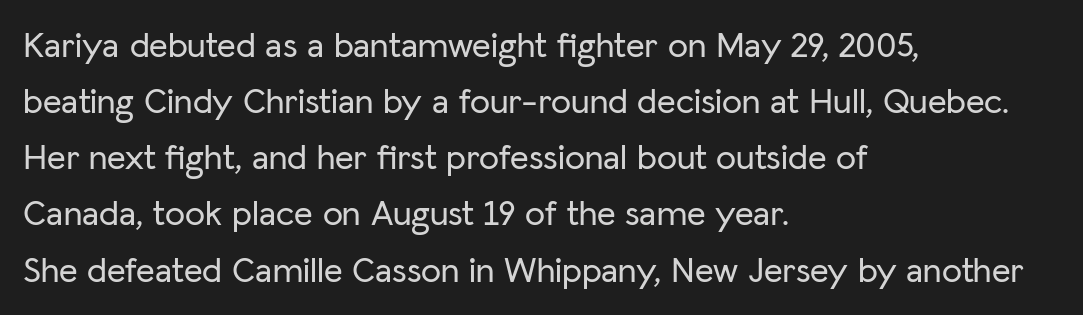
The specimen omits any rule beneath the text block's lines. Standard letterfit; no display-style spreading of the glyphs. Unlike italic type, these characters show no tilt at all. A typesetter would call this proportional, since set widths differ per character. Rows of type keep a routine distance in the vertical direction. Is the block centered? No — it sits flush against the left margin.
